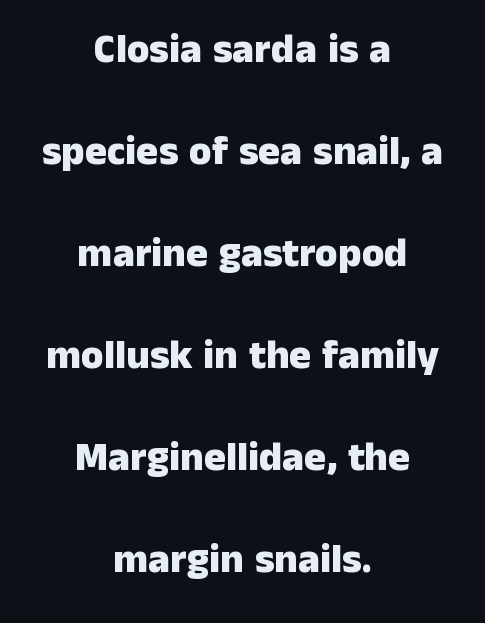
The image shows 41 px heavy sans-serif type, upright; set centered, loose line spacing (2.49x), normal letter spacing, not underlined; low stroke contrast and a medium x-height.
